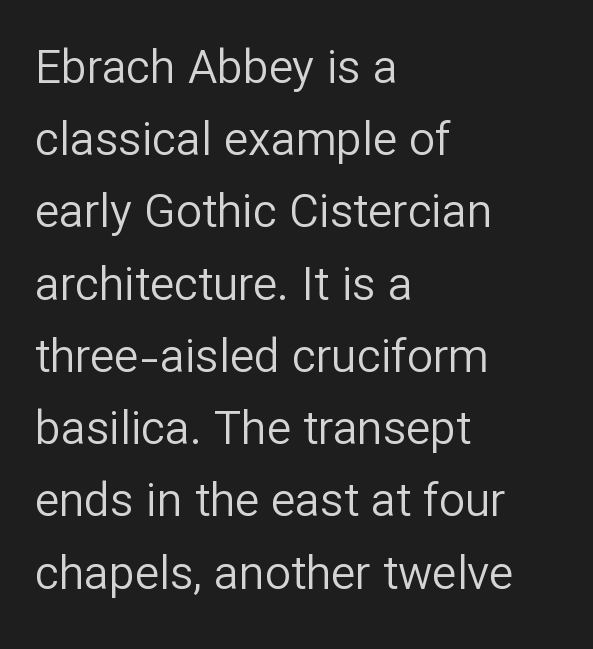
The image shows 46 px regular-weight sans-serif type, upright; set left-aligned, normal line spacing (1.57x), normal letter spacing, not underlined; low stroke contrast and a medium x-height.
